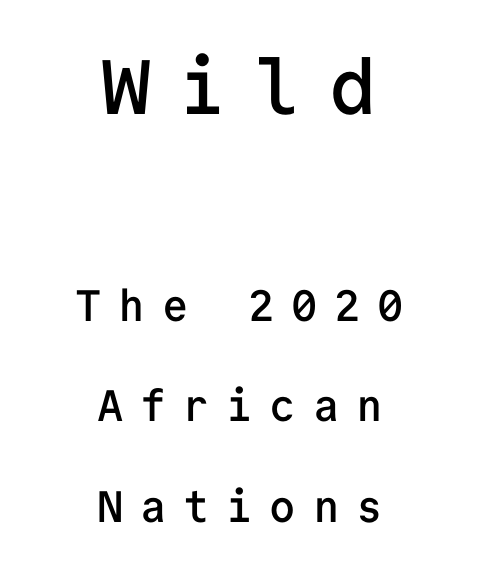
Any mark beneath the type? The region is blank. Is there any slant? The stems are plumb. This rendering widens character spacing well past its baseline value. Compared with a flush-left layout, this one balances lines on the center instead.
